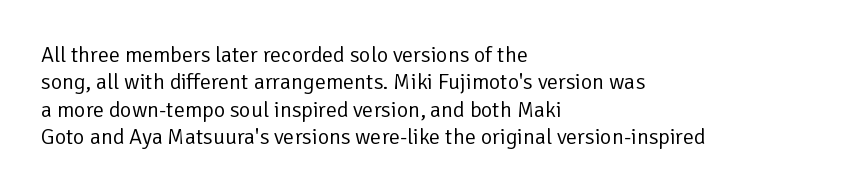
Q: Is the text bold? A: No.
Q: Is the text italic (slanted)? A: No, it is upright.
Q: Is the text underlined? A: No.
Q: How is the paragraph aligned? A: Left-aligned.
Q: Is the spacing between letters normal or unusually wide? A: Normal.
